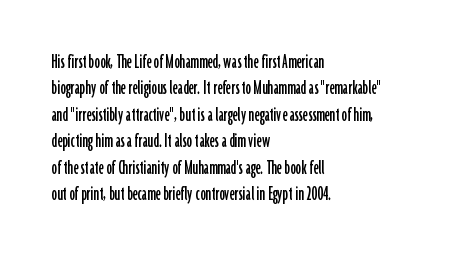
Q: Is the text italic (slanted)? A: No, it is upright.
Q: Is the text underlined? A: No.
Q: How is the paragraph aligned? A: Left-aligned.
Q: Is the spacing between letters normal or unusually wide? A: Normal.
